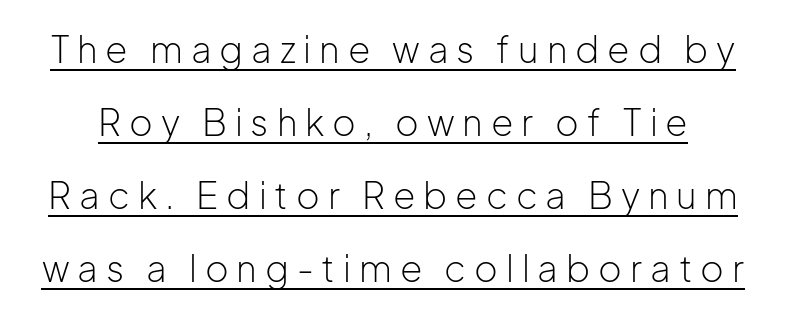
Somebody hit Ctrl+U on this one — the words are underlined. Bold? No — there's no thickening of the strokes. The letters carry no serifs — their stems end cleanly without finishing strokes. Notice how the stems are strictly vertical — no italics here. Reading down the column, the eye jumps a long way to each next line.
